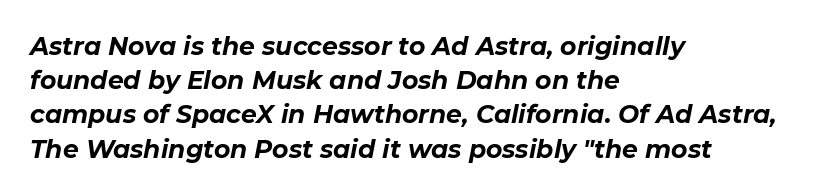
{"italic": "yes", "lean": "right", "slant_degrees": 11, "bold": "yes", "underline": "no", "align": "left", "line_spacing": "normal", "line_spacing_ratio": 1.37, "letter_spacing": "normal", "letter_spacing_em": 0.0, "glyph_px": 25}
